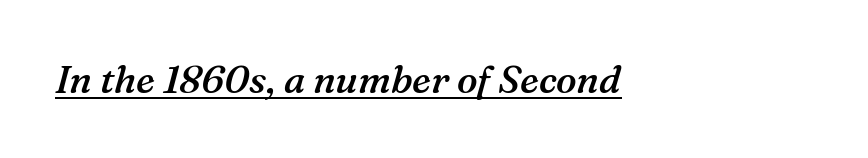
The image shows 38 px semibold serif type, italic (leaning right); set left-aligned, normal letter spacing, underlined; medium stroke contrast and a medium x-height.
